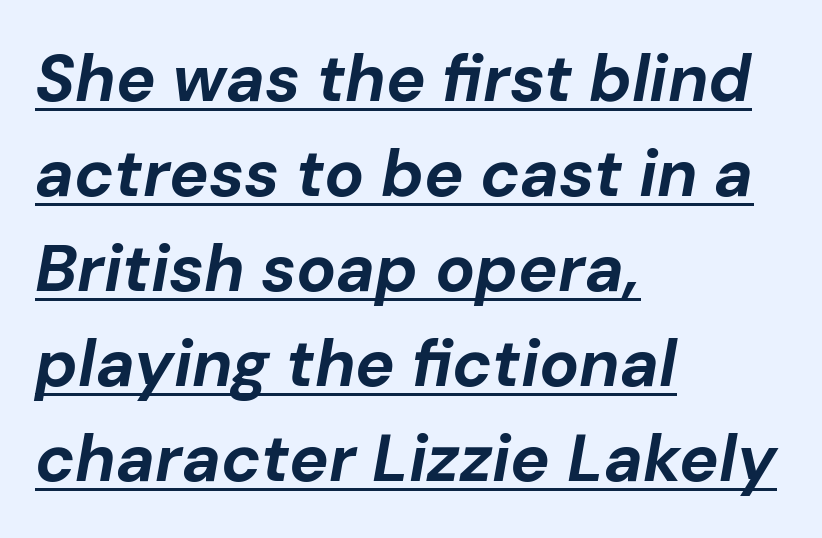
Q: Is the text bold? A: Yes.
Q: Is the text italic (slanted)? A: Yes, it leans right by about 10 degrees.
Q: Is the text underlined? A: Yes.
Q: How is the paragraph aligned? A: Left-aligned.
Q: Is the spacing between letters normal or unusually wide? A: Normal.
Q: Is the spacing between lines tight, normal or loose? A: Normal.
Q: Width (condensed, normal, or wide)? A: Normal.
Q: Stroke contrast? A: Low.
Q: x-height? A: Medium.
Q: Monospaced? A: No.
